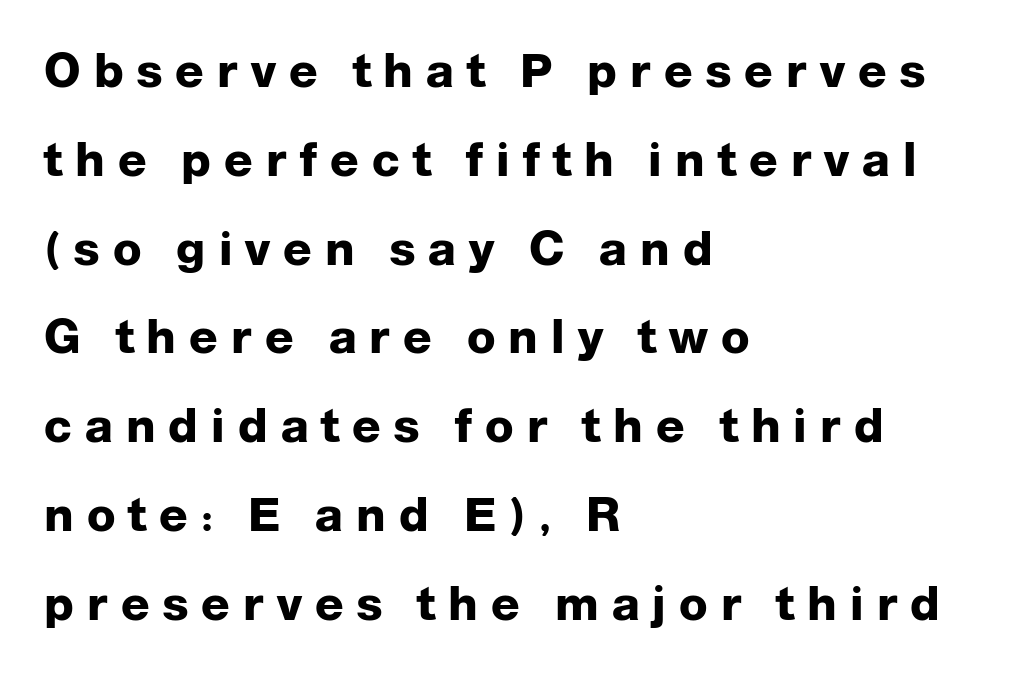
Q: Is the text bold? A: Yes.
Q: Is the text italic (slanted)? A: No, it is upright.
Q: Is the typeface a serif or a sans-serif typeface? A: Sans-serif.
Q: Is the text underlined? A: No.
Q: How is the paragraph aligned? A: Left-aligned.
Q: Is the spacing between letters normal or unusually wide? A: Unusually wide.
Q: Width (condensed, normal, or wide)? A: Normal.
Q: Stroke contrast? A: Low.
Q: x-height? A: Medium.
Q: Monospaced? A: No.
